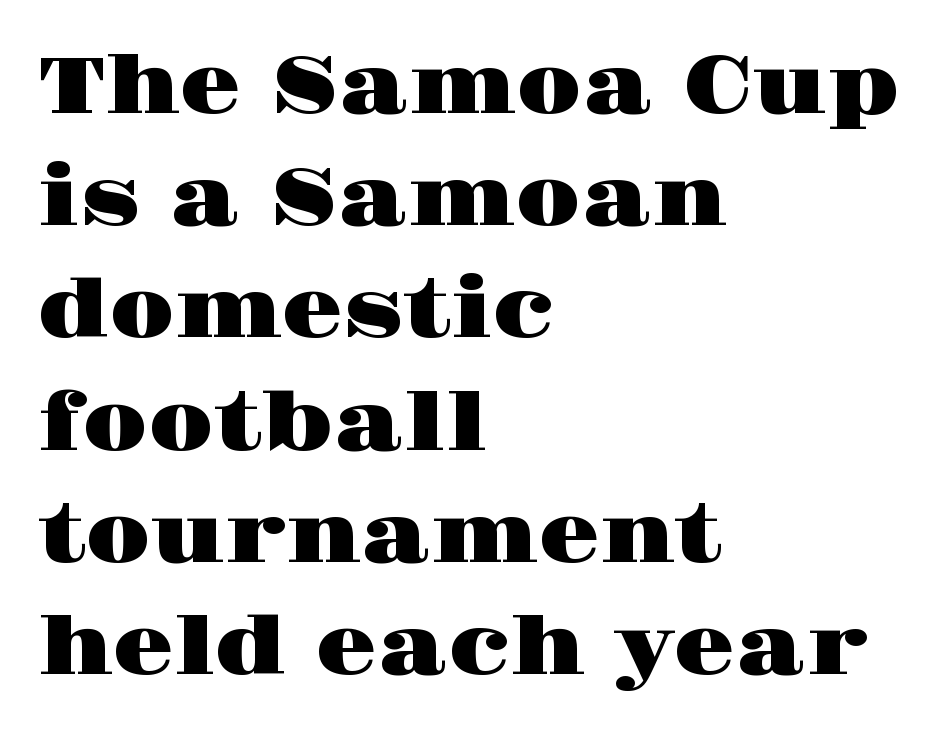
{"serif": "yes", "italic": "no", "width": "wide", "stroke_contrast": "high", "x_height": "large", "monospaced": "no", "underline": "no", "align": "left", "line_spacing": "normal", "line_spacing_ratio": 1.42, "letter_spacing": "normal", "letter_spacing_em": 0.0, "glyph_px": 79}
